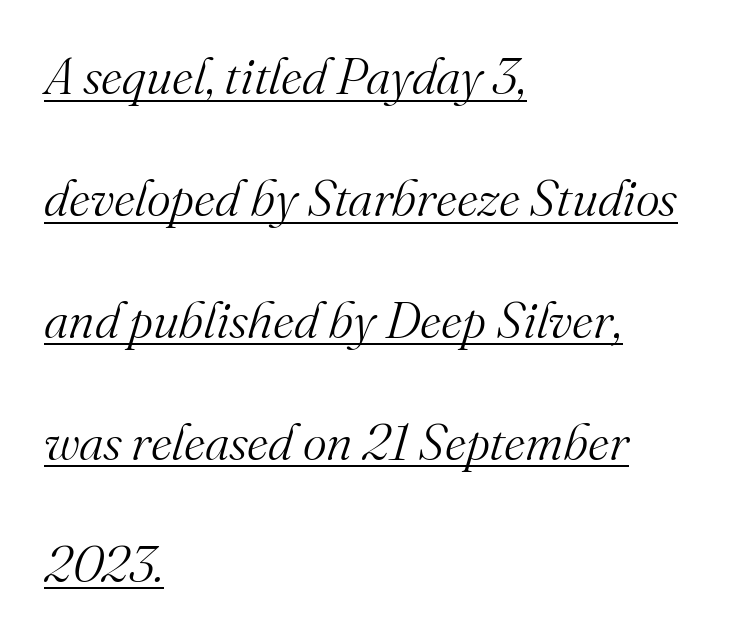
Q: Is the text bold? A: No.
Q: Is the text italic (slanted)? A: Yes, it leans right by about 16 degrees.
Q: Is the typeface a serif or a sans-serif typeface? A: Serif.
Q: Is the text underlined? A: Yes.
Q: How is the paragraph aligned? A: Left-aligned.
Q: Is the spacing between letters normal or unusually wide? A: Normal.
Q: Is the spacing between lines tight, normal or loose? A: Loose.
Q: Width (condensed, normal, or wide)? A: Normal.
Q: Stroke contrast? A: Medium.
Q: x-height? A: Small.
Q: Monospaced? A: No.
